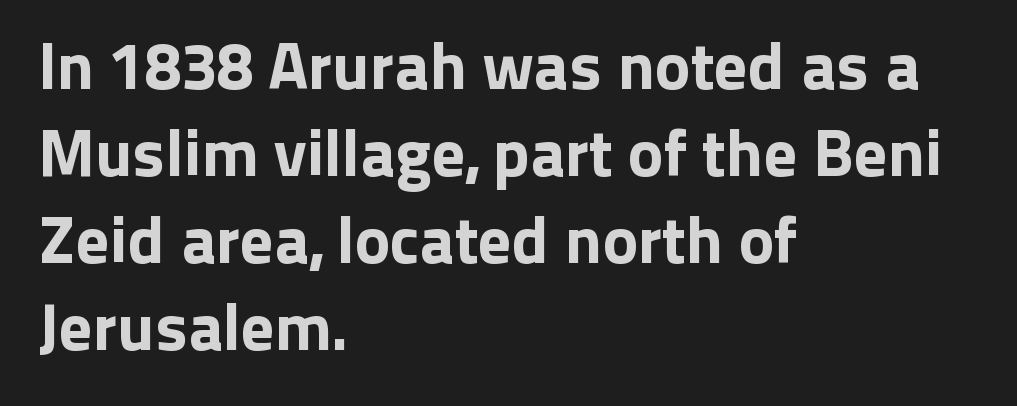
{"serif": "no", "italic": "no", "width": "normal", "stroke_contrast": "low", "x_height": "medium", "monospaced": "no", "underline": "no", "align": "left", "line_spacing": "normal", "line_spacing_ratio": 1.3, "letter_spacing": "normal", "letter_spacing_em": 0.0, "glyph_px": 67}
